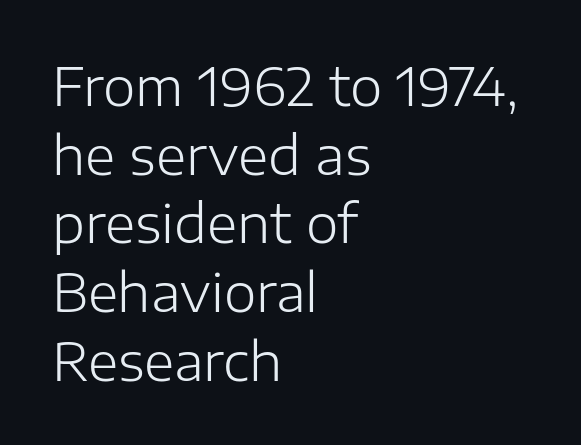
The letters stand upright; this is a roman face. The text was rendered using a sans face with plain stroke endings. The glyphs are unaccompanied by any horizontal stroke below them. Compared with a typical body face, this is equally light or lighter still.
